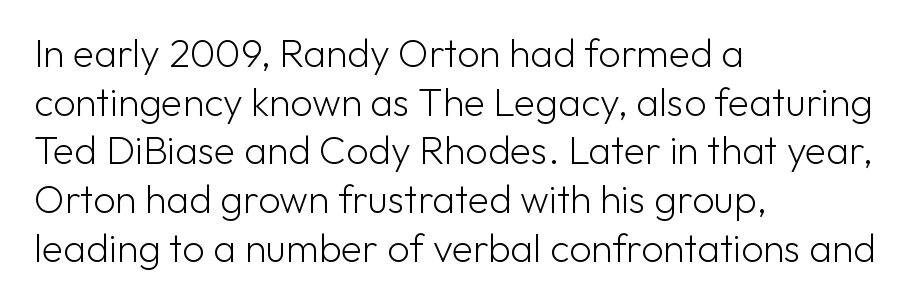
The type is set solid horizontally, with unmodified tracking. Designer's note — italics off, roman on. How would I describe the line gaps? Plain and ordinary. Any mark beneath the type? The region is blank. Do the characters align in a grid? No, the font is proportional.
